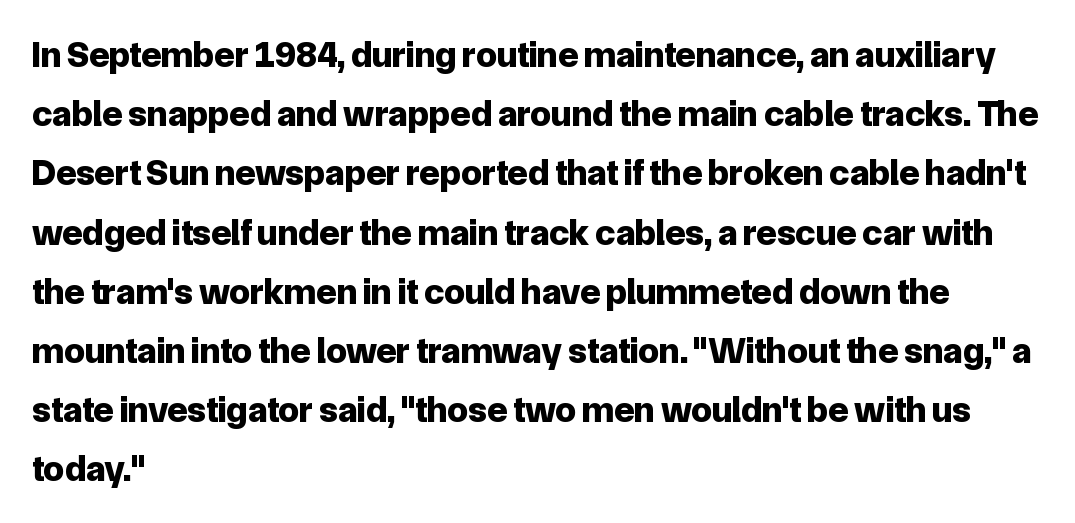
{"serif": "no", "italic": "no", "bold": "yes", "weight": "bold", "width": "normal", "stroke_contrast": "low", "x_height": "medium", "monospaced": "no", "underline": "no", "align": "left", "line_spacing": "normal", "line_spacing_ratio": 1.6, "letter_spacing": "normal", "letter_spacing_em": 0.0, "glyph_px": 37}
